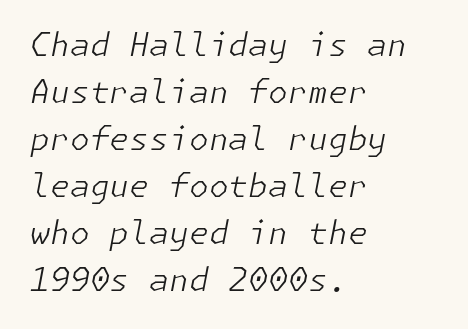
The image shows 32 px light type, italic (leaning right); set left-aligned, normal line spacing (1.47x), normal letter spacing, not underlined; low stroke contrast and a medium x-height.
